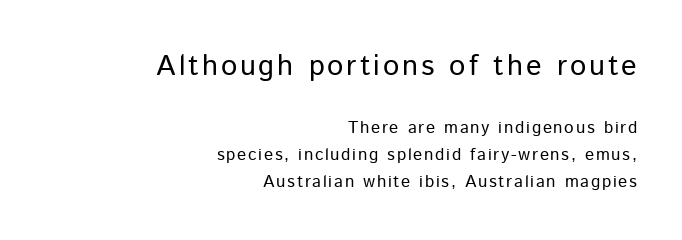
{"serif": "no", "italic": "no", "bold": "no", "weight": "regular", "width": "normal", "stroke_contrast": "low", "x_height": "medium", "monospaced": "no", "underline": "no", "align": "right", "line_spacing": "normal", "line_spacing_ratio": 1.6, "larger_block": "first", "size_ratio": 1.71, "glyph_px": 29}
